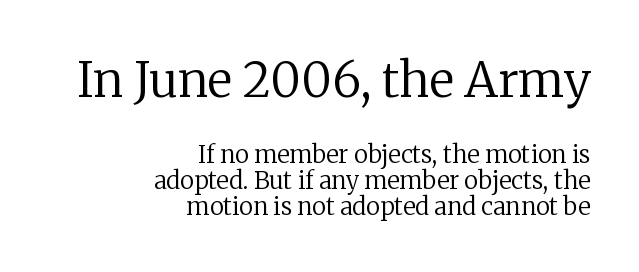
The image shows 48 px regular-weight serif type, upright; set right-aligned, tight line spacing (1.08x), normal letter spacing, not underlined; the first (top) block is 2.0x larger; low stroke contrast and a medium x-height.
